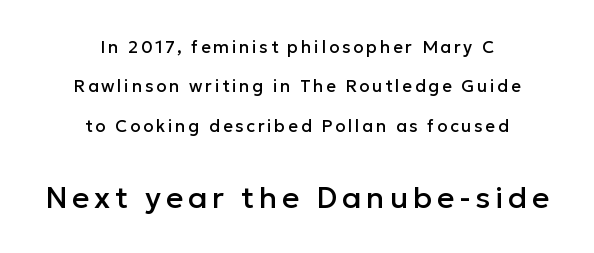
Q: Is the text italic (slanted)? A: No, it is upright.
Q: Is the typeface a serif or a sans-serif typeface? A: Sans-serif.
Q: Is the text underlined? A: No.
Q: How is the paragraph aligned? A: Centered.
Q: Is the spacing between lines tight, normal or loose? A: Loose.
Q: Which block of text is set in a larger size, the first (top) or the second (bottom)? A: The second (bottom) one.
Q: Width (condensed, normal, or wide)? A: Normal.
Q: Stroke contrast? A: Low.
Q: x-height? A: Medium.
Q: Monospaced? A: No.
